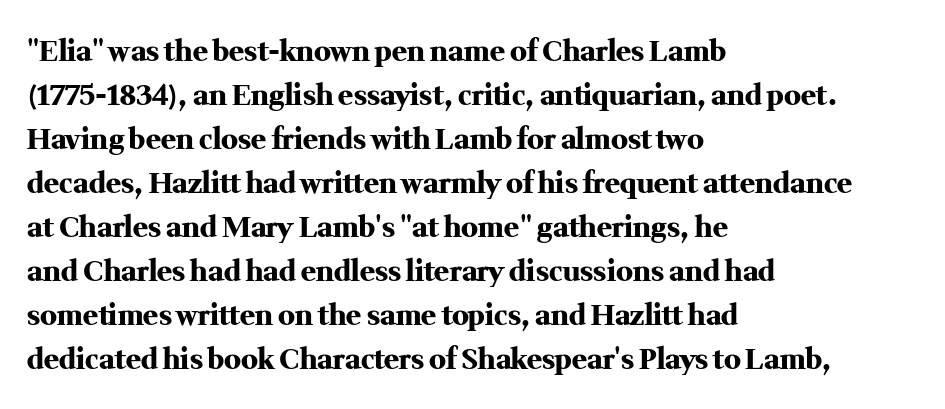
The image shows 28 px heavy serif type, upright; set left-aligned, normal line spacing (1.57x), normal letter spacing, not underlined; medium stroke contrast and a medium x-height.
